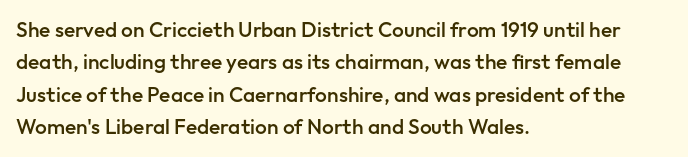
Q: Is the text bold? A: Semi-bold.
Q: Is the text italic (slanted)? A: No, it is upright.
Q: Is the text underlined? A: No.
Q: How is the paragraph aligned? A: Left-aligned.
Q: Is the spacing between letters normal or unusually wide? A: Normal.
Q: Is the spacing between lines tight, normal or loose? A: Normal.
